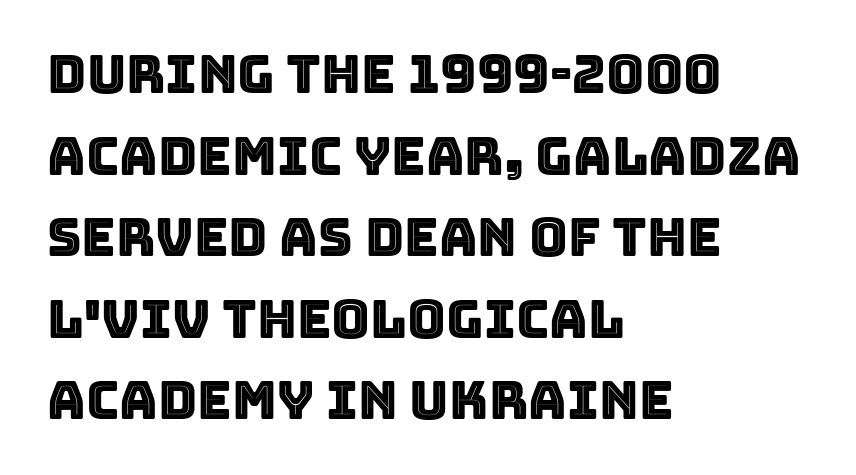
Q: Is the text italic (slanted)? A: No, it is upright.
Q: Is the text underlined? A: No.
Q: How is the paragraph aligned? A: Left-aligned.
Q: Is the spacing between letters normal or unusually wide? A: Normal.
Q: Is the spacing between lines tight, normal or loose? A: Normal.
Q: Width (condensed, normal, or wide)? A: Normal.
Q: x-height? A: Large.
Q: Monospaced? A: No.
